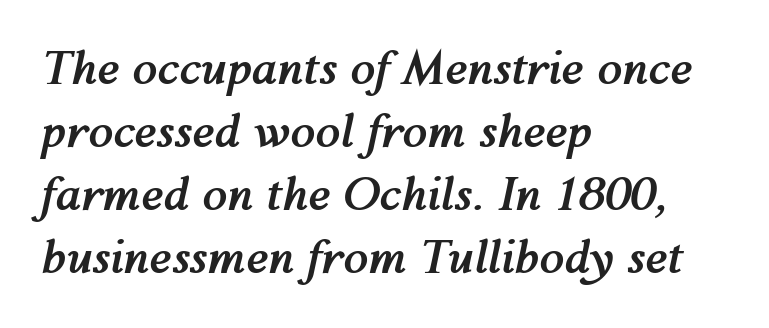
Thick stems and heavy bowls — unmistakably bold. The vertical gap from one line to the next is medium. Horizontal alignment here is leftward, the default for most running prose. Compared with ordinary roman type, these characters are visibly tilted. Check under the words: just untouched page. Here the glyphs are tracked normally, forming tight word shapes.
